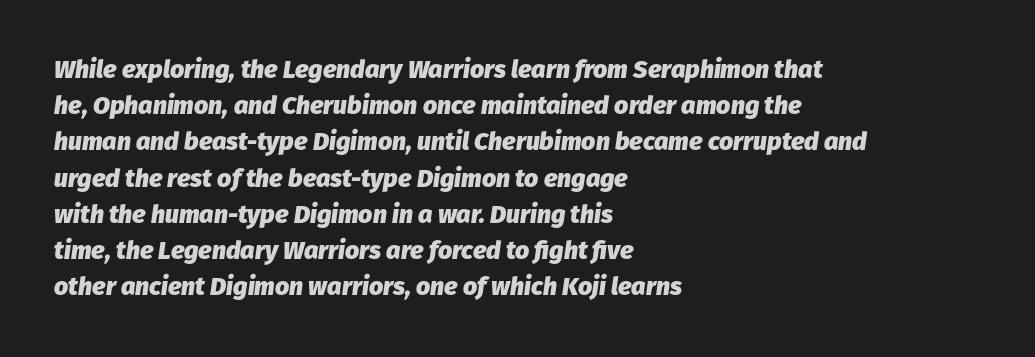
Q: Is the text bold? A: Yes.
Q: Is the text italic (slanted)? A: Yes, it leans right by about 8 degrees.
Q: Is the text underlined? A: No.
Q: How is the paragraph aligned? A: Left-aligned.
Q: Is the spacing between letters normal or unusually wide? A: Normal.
Q: Is the spacing between lines tight, normal or loose? A: Normal.
